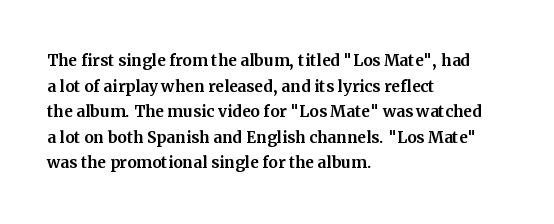
The image shows 21 px text type, upright; set left-aligned, line spacing 1.22x, normal letter spacing, not underlined.
